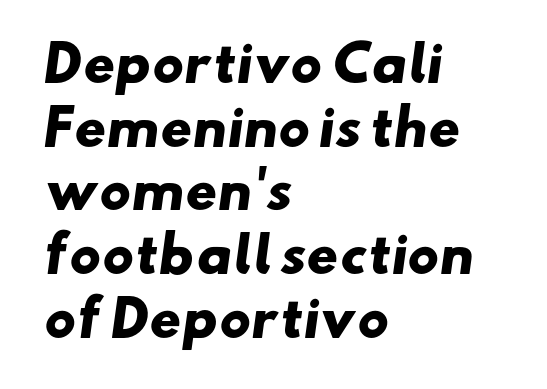
Q: Is the text bold? A: Yes.
Q: Is the typeface a serif or a sans-serif typeface? A: Sans-serif.
Q: Is the text underlined? A: No.
Q: How is the paragraph aligned? A: Left-aligned.
Q: Is the spacing between letters normal or unusually wide? A: Normal.
Q: Is the spacing between lines tight, normal or loose? A: Normal.
Q: Width (condensed, normal, or wide)? A: Wide.
Q: Stroke contrast? A: Low.
Q: x-height? A: Small.
Q: Monospaced? A: No.
